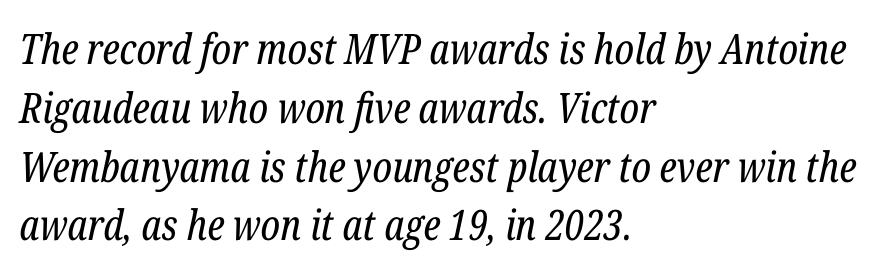
The image shows 42 px regular-weight, condensed serif type, italic (leaning right); set left-aligned, normal line spacing (1.4x), normal letter spacing, not underlined; low stroke contrast and a medium x-height.
